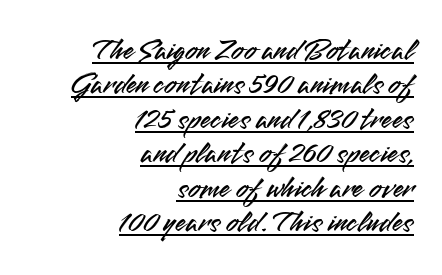
I'd call this a sans setting — the letters go barefoot. Reading down the block, your eye finds every line finishing at a fixed right position. The rendering uses the underline text-decoration. How would I describe the line gaps? Narrow and economical.
